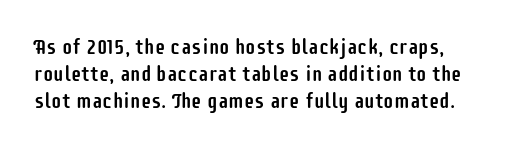
Q: Is the text italic (slanted)? A: No, it is upright.
Q: Is the text underlined? A: No.
Q: How is the paragraph aligned? A: Left-aligned.
Q: Is the spacing between letters normal or unusually wide? A: Normal.
Q: Is the spacing between lines tight, normal or loose? A: Normal.
